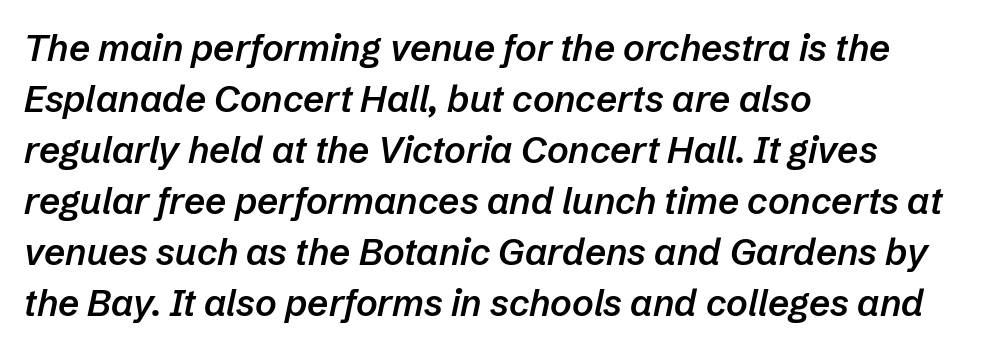
You can tell it's italic because the verticals aren't actually vertical. This sample has the flowing, uneven cadence of proportional lettering. Which margin do the lines hug? The left one — the right edge is uneven. Anything drawn beneath the words? Only blank space. The typesetting leans somewhat heavy: a semibold. Leading matches the norm, producing a regular column.
